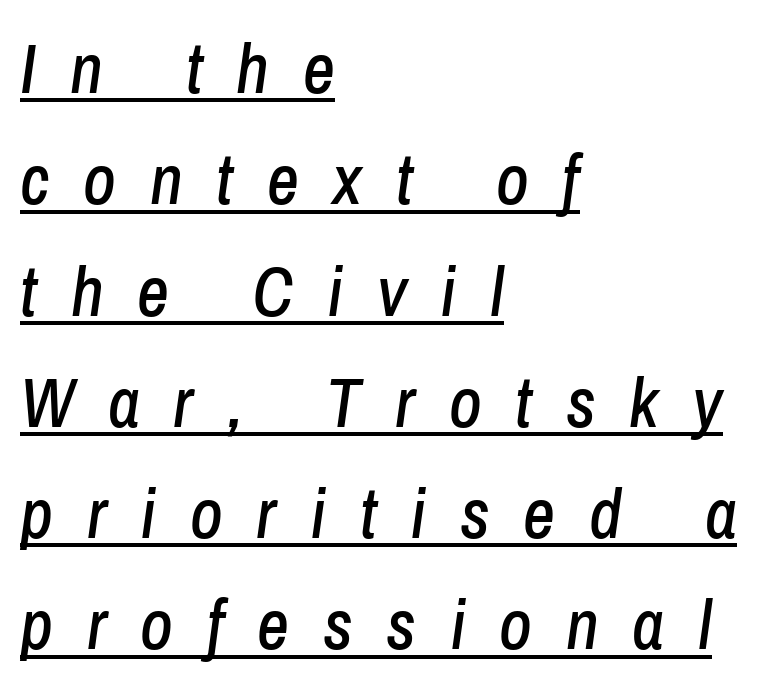
{"italic": "yes", "lean": "right", "slant_degrees": 8, "width": "condensed", "stroke_contrast": "low", "x_height": "medium", "monospaced": "no", "underline": "yes", "align": "left", "line_spacing": "normal", "line_spacing_ratio": 1.59, "letter_spacing": "wide", "letter_spacing_em": 0.48, "glyph_px": 70}
